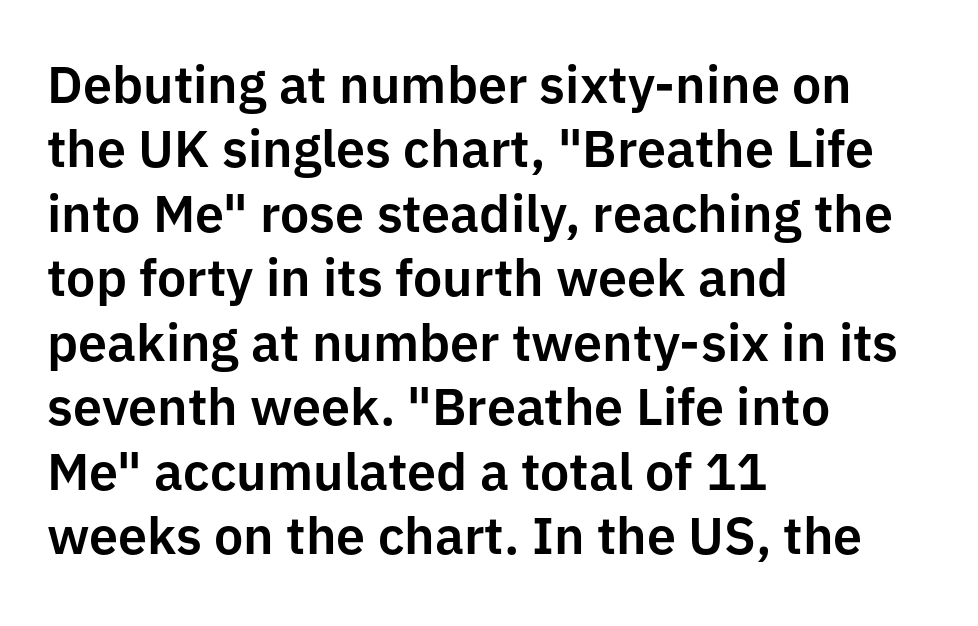
The image shows 52 px sans-serif type, upright; set left-aligned, line spacing 1.24x, normal letter spacing, not underlined; low stroke contrast and a medium x-height.
